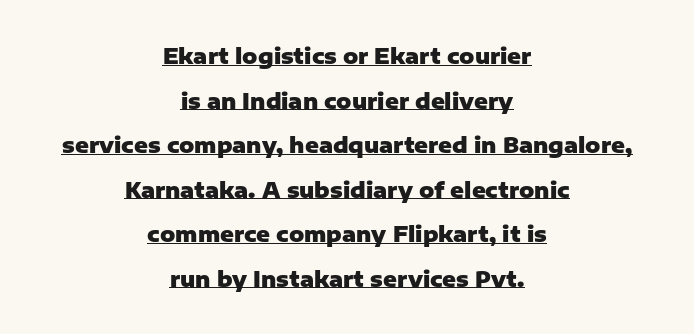
{"italic": "no", "bold": "yes", "underline": "yes", "align": "center", "line_spacing": "loose", "line_spacing_ratio": 2.12, "letter_spacing": "normal", "letter_spacing_em": 0.0, "glyph_px": 21}
